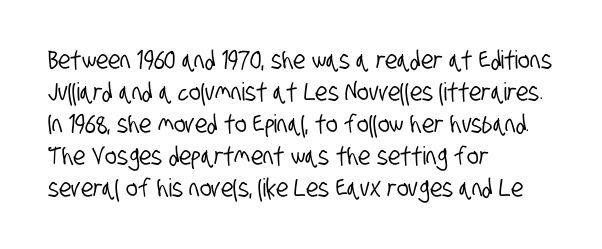
Q: Is the text underlined? A: No.
Q: How is the paragraph aligned? A: Left-aligned.
Q: Is the spacing between letters normal or unusually wide? A: Normal.
Q: Is the spacing between lines tight, normal or loose? A: Normal.
